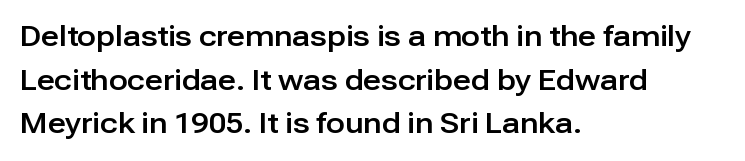
Q: Is the text italic (slanted)? A: No, it is upright.
Q: Is the typeface a serif or a sans-serif typeface? A: Sans-serif.
Q: Is the text underlined? A: No.
Q: How is the paragraph aligned? A: Left-aligned.
Q: Is the spacing between letters normal or unusually wide? A: Normal.
Q: Is the spacing between lines tight, normal or loose? A: Normal.
Q: Width (condensed, normal, or wide)? A: Normal.
Q: Stroke contrast? A: Low.
Q: x-height? A: Medium.
Q: Monospaced? A: No.
